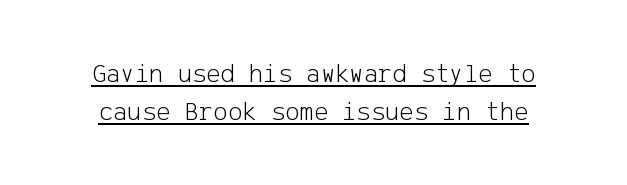
{"italic": "no", "bold": "no", "underline": "yes", "align": "center", "line_spacing": "normal", "line_spacing_ratio": 1.41, "letter_spacing": "normal", "letter_spacing_em": 0.0, "glyph_px": 27}
